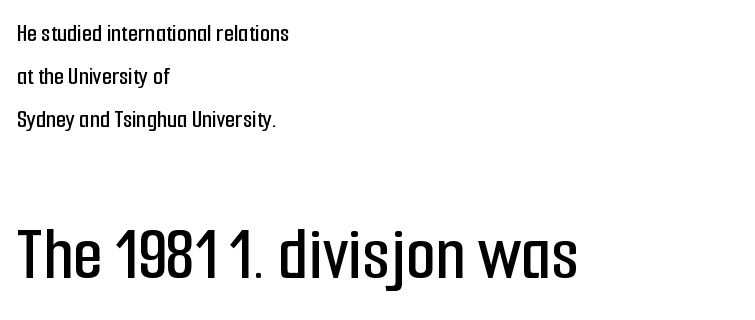
The image shows 77 px condensed sans-serif type, upright; set left-aligned, normal line spacing (1.66x), normal letter spacing, not underlined; the second (bottom) block is 2.96x larger; low stroke contrast and a medium x-height.
